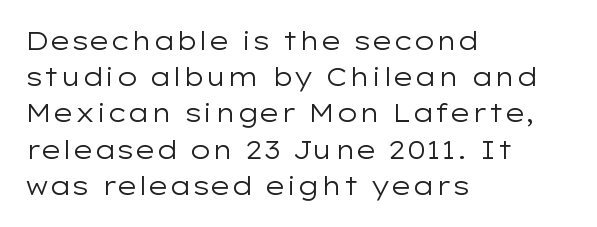
{"italic": "no", "bold": "no", "underline": "no", "align": "left", "line_spacing": "normal", "line_spacing_ratio": 1.45, "letter_spacing": "normal", "letter_spacing_em": 0.0, "glyph_px": 25}
